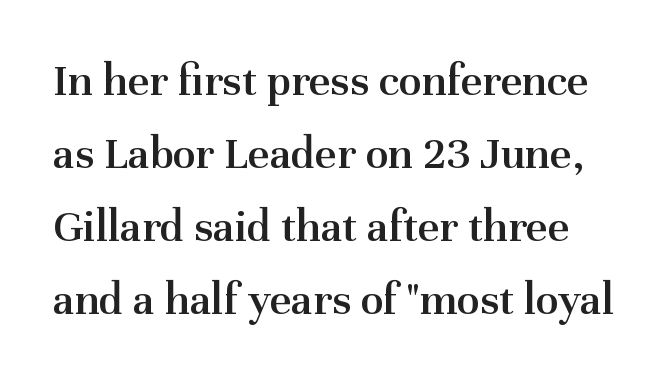
The image shows 47 px semibold serif type, upright; set normal line spacing (1.55x), normal letter spacing, not underlined; medium stroke contrast and a medium x-height.
